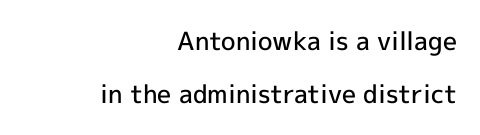
The image shows 25 px text type, upright; set right-aligned, loose line spacing (2.14x), normal letter spacing, not underlined.
